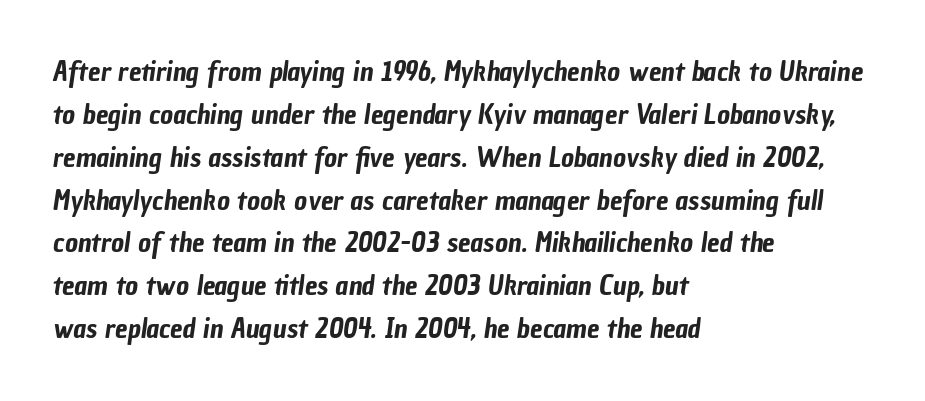
Q: Is the typeface a serif or a sans-serif typeface? A: Sans-serif.
Q: Is the text underlined? A: No.
Q: How is the paragraph aligned? A: Left-aligned.
Q: Is the spacing between letters normal or unusually wide? A: Normal.
Q: Is the spacing between lines tight, normal or loose? A: Normal.
Q: Width (condensed, normal, or wide)? A: Condensed.
Q: Stroke contrast? A: Low.
Q: x-height? A: Medium.
Q: Monospaced? A: No.
